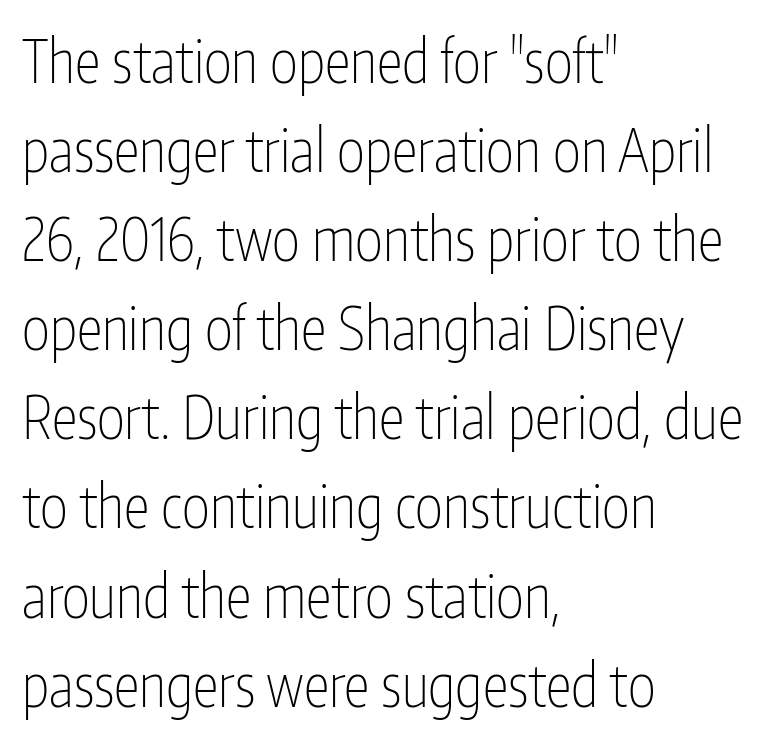
Q: Is the text bold? A: No.
Q: Is the text italic (slanted)? A: No, it is upright.
Q: Is the typeface a serif or a sans-serif typeface? A: Sans-serif.
Q: Is the text underlined? A: No.
Q: How is the paragraph aligned? A: Left-aligned.
Q: Is the spacing between letters normal or unusually wide? A: Normal.
Q: Is the spacing between lines tight, normal or loose? A: Normal.
Q: Width (condensed, normal, or wide)? A: Condensed.
Q: Stroke contrast? A: Low.
Q: x-height? A: Medium.
Q: Monospaced? A: No.
